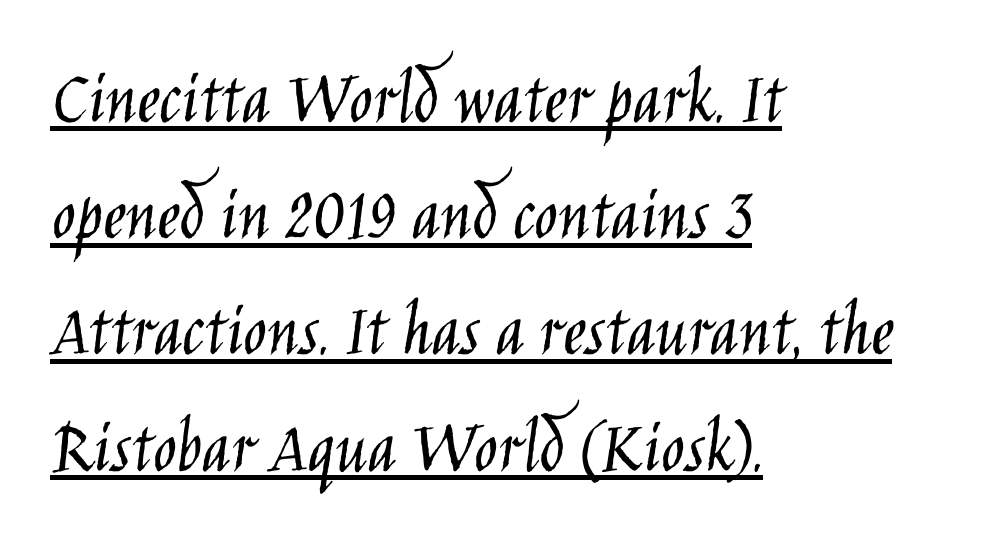
The image shows 78 px light, condensed sans-serif type; set left-aligned, normal line spacing (1.49x), normal letter spacing, underlined; low stroke contrast and a large x-height.
